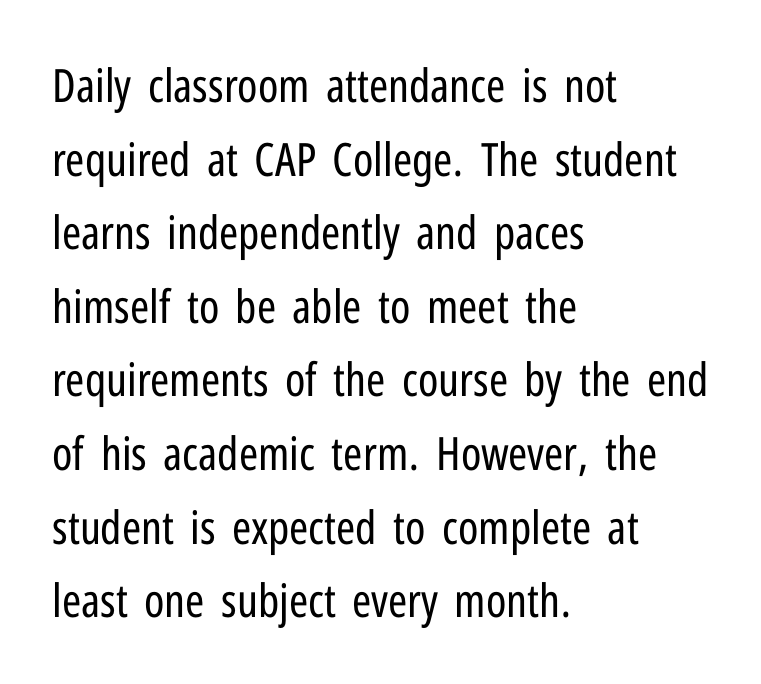
{"serif": "no", "italic": "no", "bold": "no", "weight": "regular", "width": "condensed", "stroke_contrast": "low", "x_height": "medium", "monospaced": "no", "underline": "no", "align": "left", "line_spacing": "normal", "line_spacing_ratio": 1.6, "letter_spacing": "normal", "letter_spacing_em": 0.0, "glyph_px": 46}
